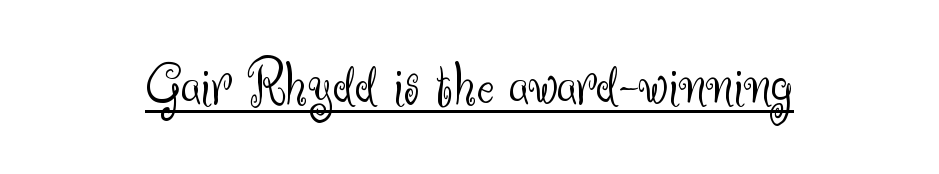
The image shows 65 px light sans-serif type, upright; set normal letter spacing, underlined; medium stroke contrast and a small x-height.
